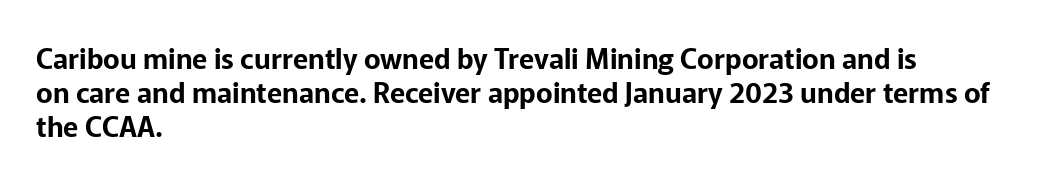
The paragraph has a hard left edge and a soft right edge. Unlike italic type, these characters show no tilt at all. The passage shown is typeset with a sans-serif family. These lines are rendered in a variable-pitch font. Only glyphs here, with clear space below each row. You could call the tracking neutral — neither tight nor loose.
